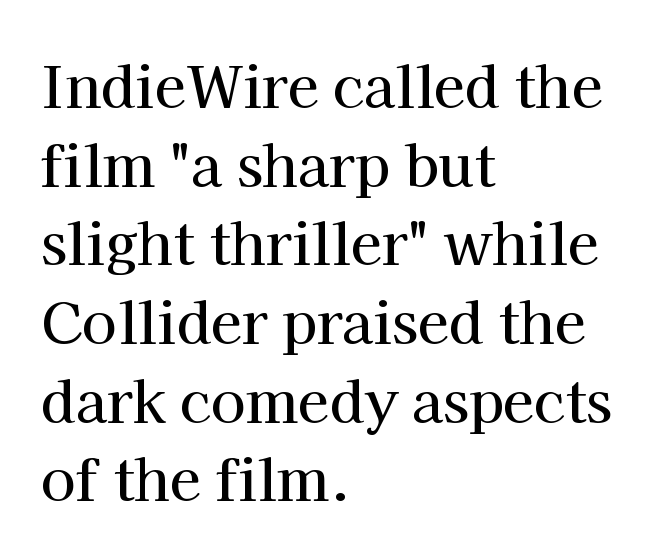
Ascenders rise straight up at ninety degrees. These lines stack with their left ends in a neat column. The tracking reads as untouched default to a designer's eye. The letters carry serifs — small finishing strokes at the ends of their stems. Spacing verdict: proportional, widths tailored to each character.
